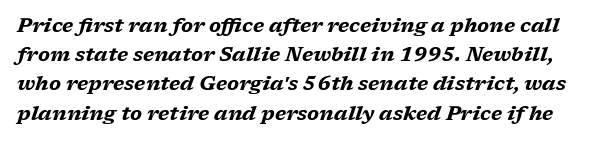
Q: Is the text bold? A: Yes.
Q: Is the text italic (slanted)? A: Yes, it leans right by about 17 degrees.
Q: Is the text underlined? A: No.
Q: Is the spacing between letters normal or unusually wide? A: Normal.
Q: Is the spacing between lines tight, normal or loose? A: Normal.
